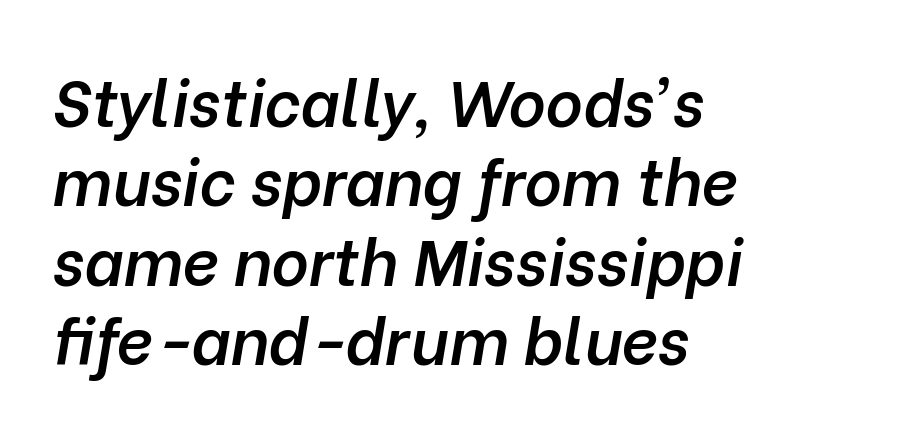
Underline: absent. The whole block is typeset with a tilt. Casual observation: everything's shoved over to the left. This sample uses plain, unmodified letter spacing.
